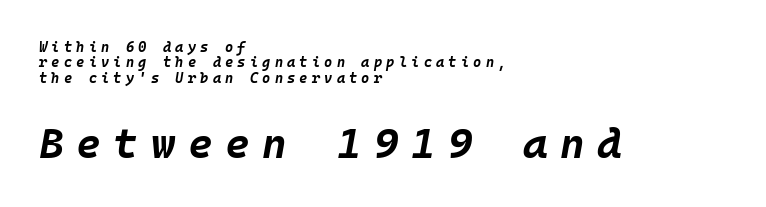
{"italic": "yes", "lean": "right", "slant_degrees": 10, "bold": "yes", "weight": "bold", "width": "normal", "stroke_contrast": "low", "x_height": "large", "monospaced": "yes", "underline": "no", "align": "left", "line_spacing": "tight", "line_spacing_ratio": 1.1, "letter_spacing": "wide", "letter_spacing_em": 0.3, "larger_block": "second", "size_ratio": 3.0, "glyph_px": 42}
